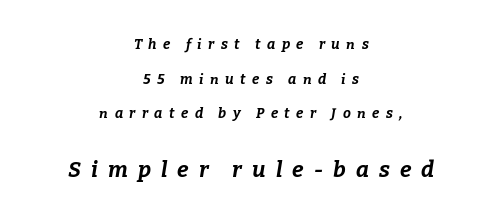
{"italic": "yes", "lean": "right", "slant_degrees": 9, "bold": "yes", "underline": "no", "align": "center", "line_spacing": "loose", "line_spacing_ratio": 2.47, "letter_spacing": "wide", "letter_spacing_em": 0.46, "larger_block": "second", "size_ratio": 1.57, "glyph_px": 22}
